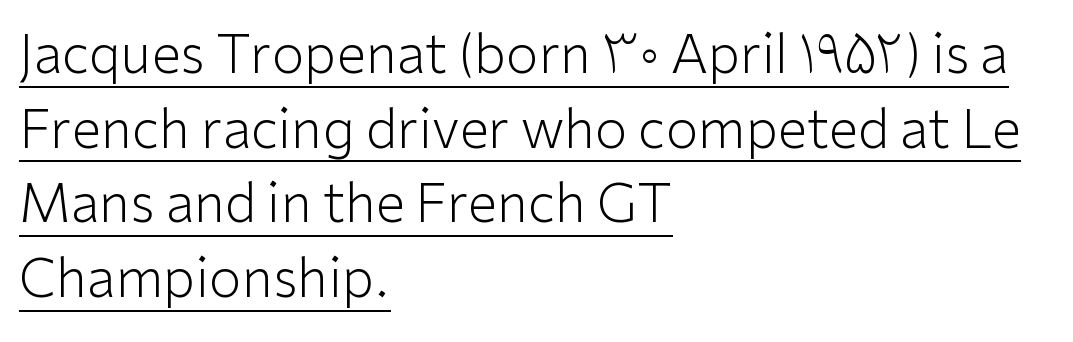
Q: Is the text bold? A: No.
Q: Is the text italic (slanted)? A: No, it is upright.
Q: Is the typeface a serif or a sans-serif typeface? A: Sans-serif.
Q: Is the text underlined? A: Yes.
Q: How is the paragraph aligned? A: Left-aligned.
Q: Is the spacing between letters normal or unusually wide? A: Normal.
Q: Is the spacing between lines tight, normal or loose? A: Normal.
Q: Width (condensed, normal, or wide)? A: Normal.
Q: Stroke contrast? A: Low.
Q: x-height? A: Medium.
Q: Monospaced? A: No.
